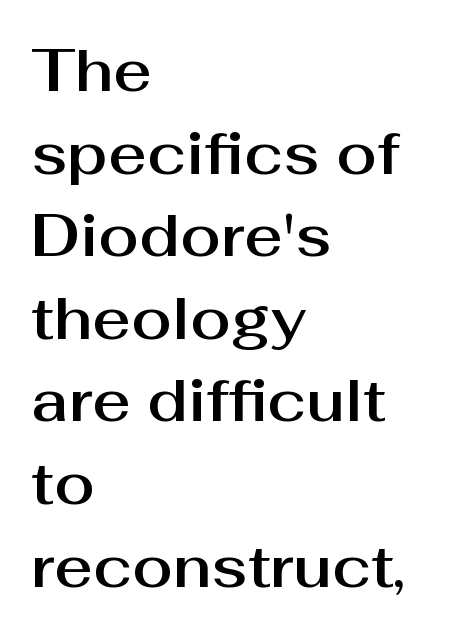
{"serif": "no", "italic": "no", "width": "normal", "stroke_contrast": "medium", "x_height": "medium", "monospaced": "no", "underline": "no", "align": "left", "line_spacing": "normal", "line_spacing_ratio": 1.4, "letter_spacing": "normal", "letter_spacing_em": 0.0, "glyph_px": 59}
